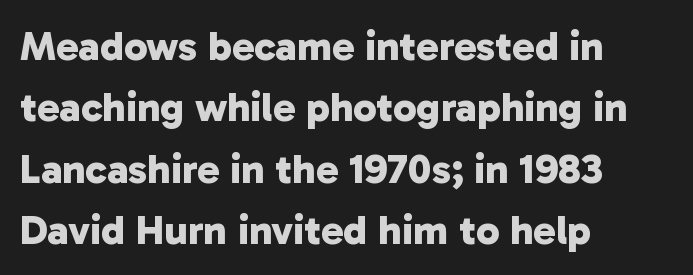
{"serif": "no", "bold": "yes", "weight": "bold", "width": "normal", "stroke_contrast": "low", "x_height": "medium", "monospaced": "no", "underline": "no", "align": "left", "line_spacing": "normal", "line_spacing_ratio": 1.46, "letter_spacing": "normal", "letter_spacing_em": 0.0, "glyph_px": 42}
